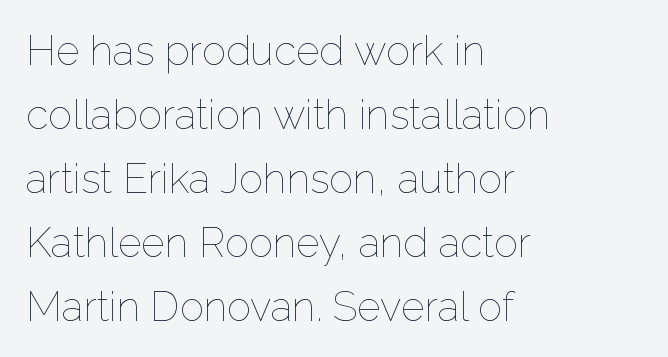
Q: Is the text bold? A: No.
Q: Is the text italic (slanted)? A: No, it is upright.
Q: Is the text underlined? A: No.
Q: How is the paragraph aligned? A: Left-aligned.
Q: Is the spacing between letters normal or unusually wide? A: Normal.
Q: Is the spacing between lines tight, normal or loose? A: Normal.
Q: Width (condensed, normal, or wide)? A: Normal.
Q: Stroke contrast? A: Low.
Q: x-height? A: Medium.
Q: Monospaced? A: No.
